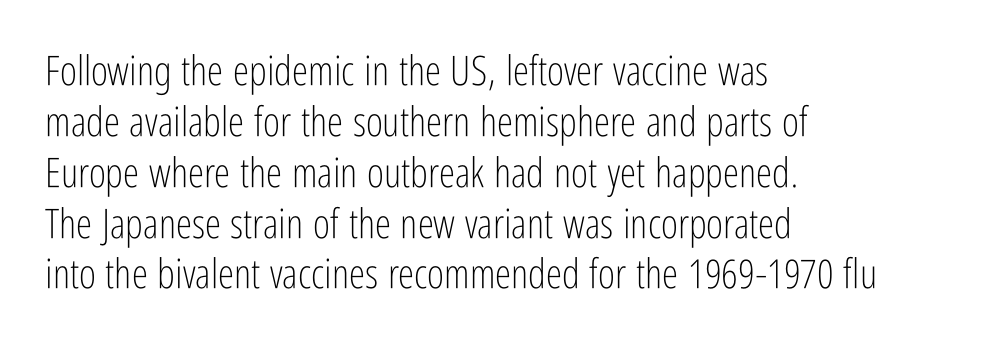
{"serif": "no", "italic": "no", "bold": "no", "weight": "light", "width": "condensed", "stroke_contrast": "low", "x_height": "medium", "monospaced": "no", "underline": "no", "align": "left", "line_spacing_ratio": 1.24, "letter_spacing": "normal", "letter_spacing_em": 0.0, "glyph_px": 41}
